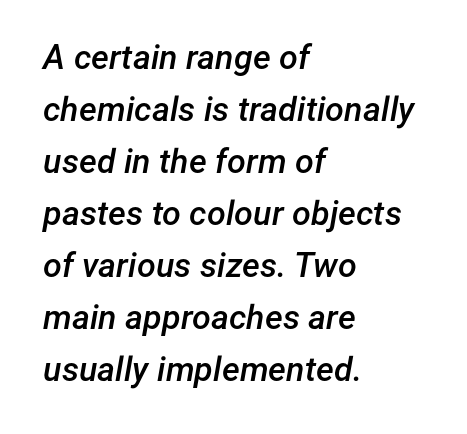
Each glyph is drawn with semibold strokes, heavier than normal yet not fully bold. The rendering applies a slant to the glyphs. Typeset ragged right — the left edge is the straight one. Nobody touched the tracking dial on this one. The space directly below the letters is spotless.
